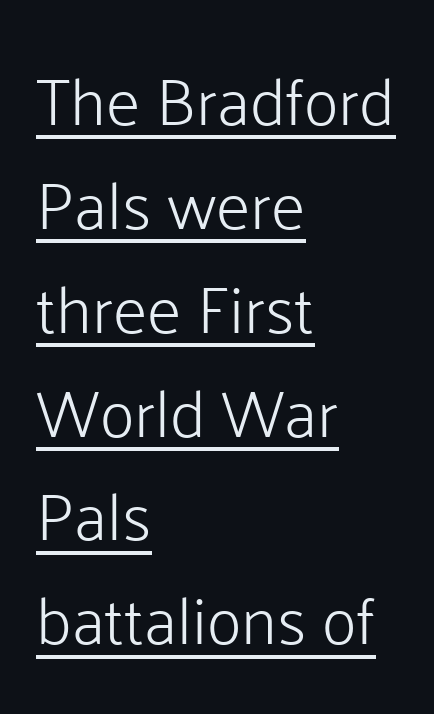
{"serif": "no", "italic": "no", "bold": "no", "weight": "light", "width": "normal", "stroke_contrast": "low", "x_height": "medium", "monospaced": "no", "underline": "yes", "align": "left", "line_spacing": "normal", "line_spacing_ratio": 1.55, "letter_spacing": "normal", "letter_spacing_em": 0.0, "glyph_px": 67}
